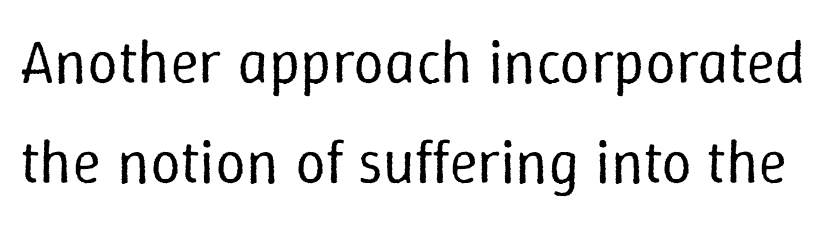
{"italic": "no", "bold": "no", "weight": "regular", "width": "normal", "stroke_contrast": "low", "x_height": "medium", "monospaced": "no", "underline": "no", "line_spacing": "normal", "line_spacing_ratio": 1.64, "letter_spacing": "normal", "letter_spacing_em": 0.0, "glyph_px": 61}
